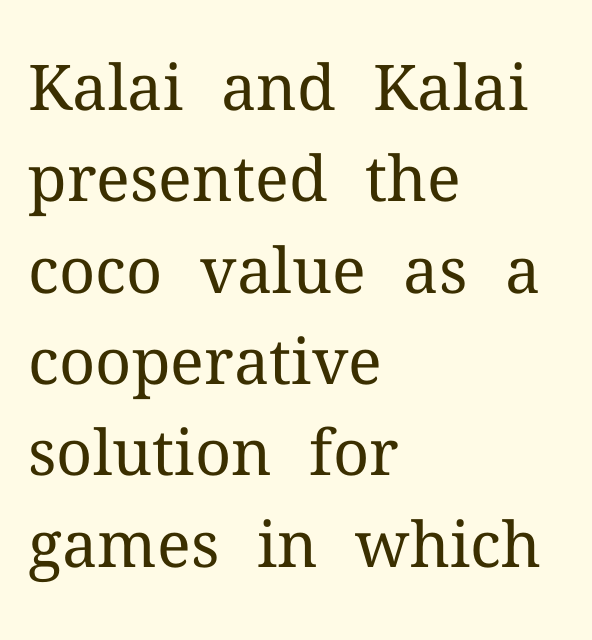
The image shows 63 px regular-weight serif type, upright; set left-aligned, normal line spacing (1.45x), normal letter spacing, not underlined; medium stroke contrast and a medium x-height.
